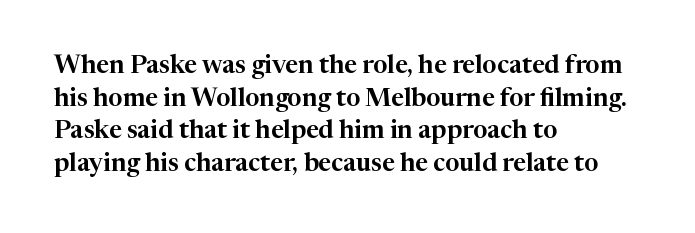
{"italic": "no", "underline": "no", "align": "left", "line_spacing": "normal", "line_spacing_ratio": 1.31, "letter_spacing": "normal", "letter_spacing_em": 0.0, "glyph_px": 25}
